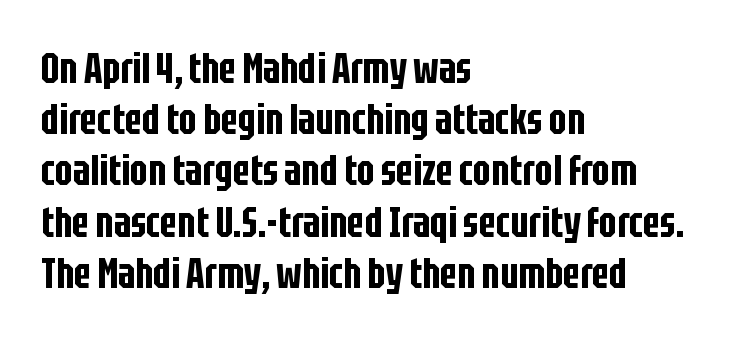
Q: Is the text italic (slanted)? A: No, it is upright.
Q: Is the typeface a serif or a sans-serif typeface? A: Sans-serif.
Q: Is the text underlined? A: No.
Q: How is the paragraph aligned? A: Left-aligned.
Q: Is the spacing between letters normal or unusually wide? A: Normal.
Q: Width (condensed, normal, or wide)? A: Condensed.
Q: Stroke contrast? A: Low.
Q: x-height? A: Large.
Q: Monospaced? A: No.
